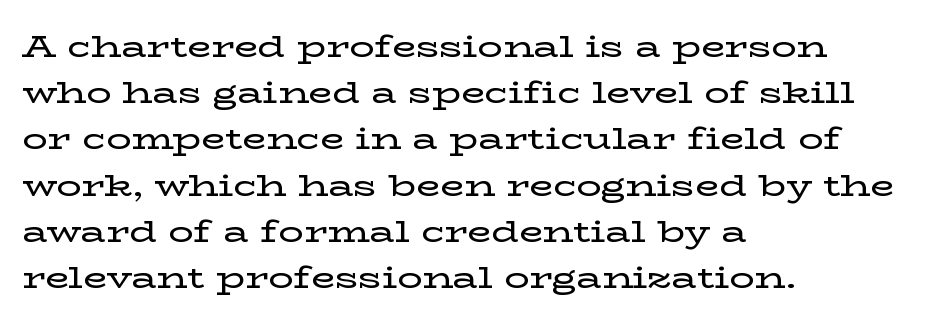
Old-style or modern, the face here clearly has serifs. Observe the ordinary spacing: letters are neighbours, not strangers. This is the regular roman posture of the typeface. The vertical gap from one line to the next is medium.
